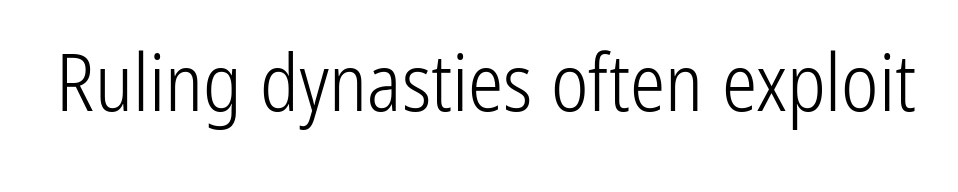
The foot of each line stays bare and open. Each word holds together tightly as a unit, with standard inter-letter gaps. The letters advance in unequal steps, a hallmark of proportional type. No italicization has been applied; the sample stays upright.
